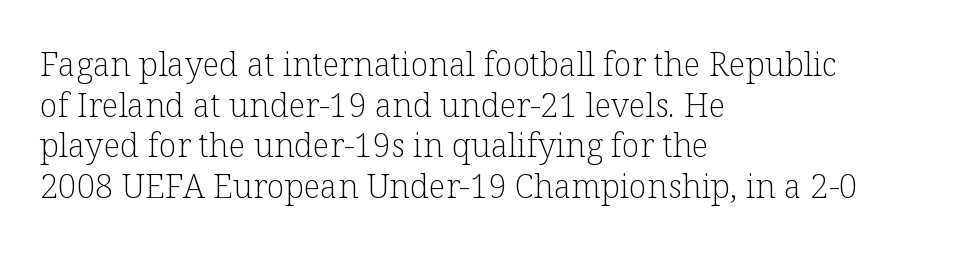
The face used here is seriffed, in the tradition of book romans. No italicization has been applied; the sample stays upright. Stroke thickness stays within the range of a standard reading face or lighter. Just letters on the line, the space beneath them empty. Compared with a centered layout, this one pins lines to the left instead. The letters advance in unequal steps, a hallmark of proportional type.
